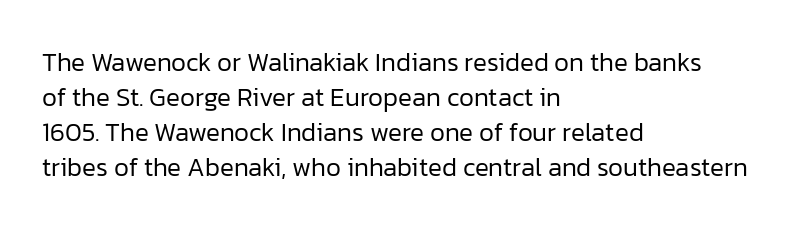
{"italic": "no", "bold": "no", "underline": "no", "align": "left", "line_spacing": "normal", "line_spacing_ratio": 1.34, "letter_spacing": "normal", "letter_spacing_em": 0.0, "glyph_px": 26}
